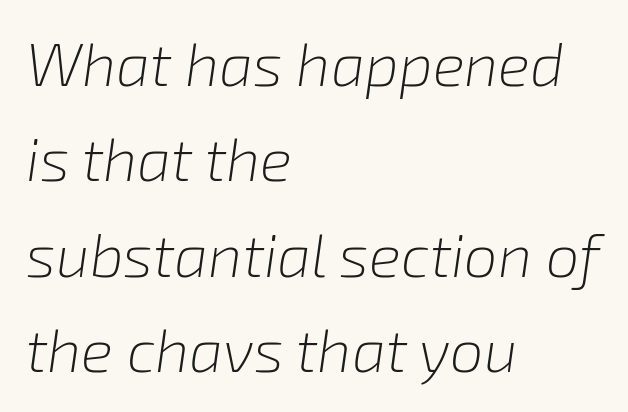
Q: Is the text bold? A: No.
Q: Is the text italic (slanted)? A: Yes, it leans right by about 8 degrees.
Q: Is the text underlined? A: No.
Q: How is the paragraph aligned? A: Left-aligned.
Q: Is the spacing between letters normal or unusually wide? A: Normal.
Q: Is the spacing between lines tight, normal or loose? A: Normal.
Q: Width (condensed, normal, or wide)? A: Normal.
Q: Stroke contrast? A: Low.
Q: x-height? A: Medium.
Q: Monospaced? A: No.
